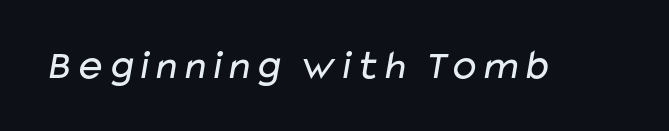
Q: Is the text bold? A: No.
Q: Is the typeface a serif or a sans-serif typeface? A: Sans-serif.
Q: Is the text underlined? A: No.
Q: Is the spacing between letters normal or unusually wide? A: Normal.
Q: Width (condensed, normal, or wide)? A: Wide.
Q: Stroke contrast? A: Low.
Q: x-height? A: Medium.
Q: Monospaced? A: No.
